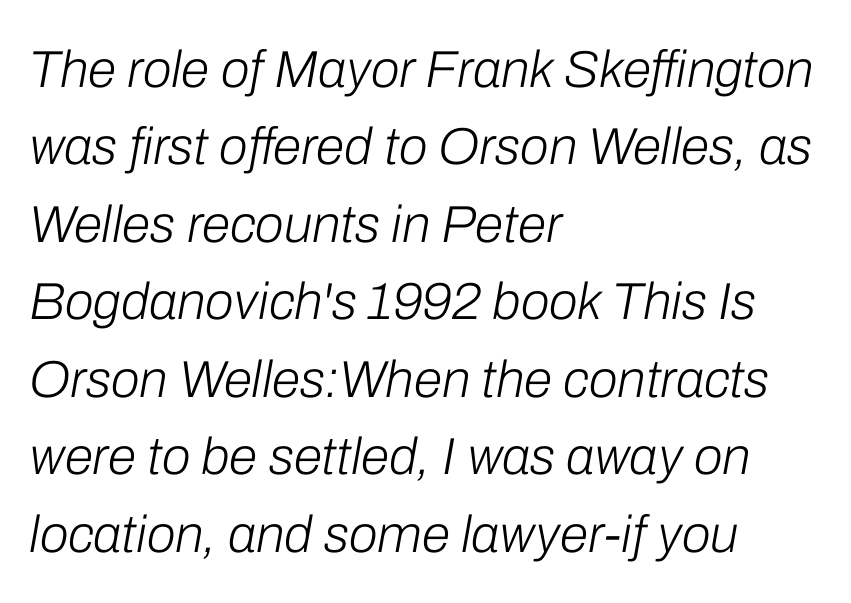
Looking at the ascenders, they clearly lean. Check the space under the baseline: it is left empty. Does the leading feel generous? No, just average. Is the stroke heavy? The answer is a plain regular-or-lighter. Is this a fixed-width face? No — the glyphs have proportional, varying widths.
